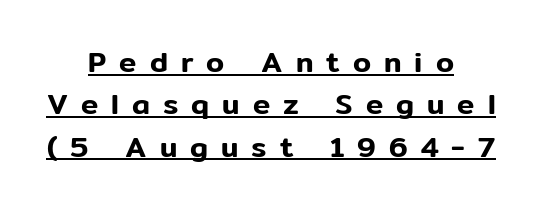
The rendering uses natural spacing where letterforms have individual widths. Short note: letters widely spaced. Examine the stroke ends and you'll find no serifs. The whitespace from short lines is split evenly between both sides. Quick note: underline on.
